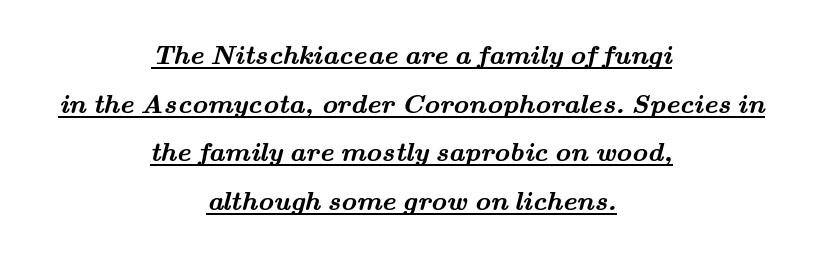
The image shows 27 px bold type; set centered, line spacing 1.8x, normal letter spacing, underlined.
